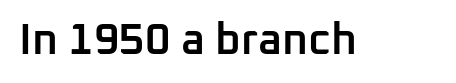
Characters remain perfectly vertical along every line. Slightly chunky letters — semibold, I'd say, not full bold. Note the varied advance widths — an 'i' is clearly narrower than an 'm'. The space beneath each line is pristine and unruled. How are the letters spaced? Ordinarily, with no added tracking.
